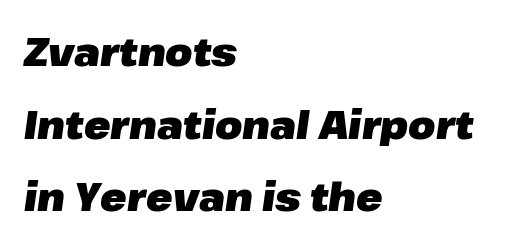
This sample has the flowing, uneven cadence of proportional lettering. Underlining? Definitely not there. The compositor pushed each line to the left boundary. Every letter is thick-stroked: bold, no question. The font's italic variant was chosen for this text.
